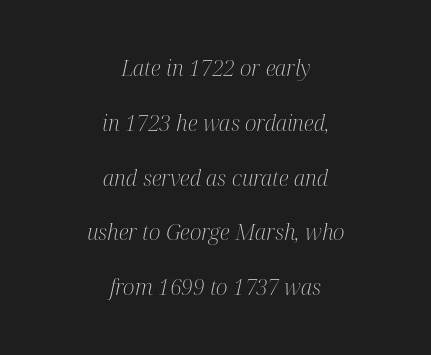
Q: Is the text bold? A: No.
Q: Is the text italic (slanted)? A: Yes, it leans right by about 12 degrees.
Q: Is the text underlined? A: No.
Q: How is the paragraph aligned? A: Centered.
Q: Is the spacing between letters normal or unusually wide? A: Normal.
Q: Is the spacing between lines tight, normal or loose? A: Loose.
